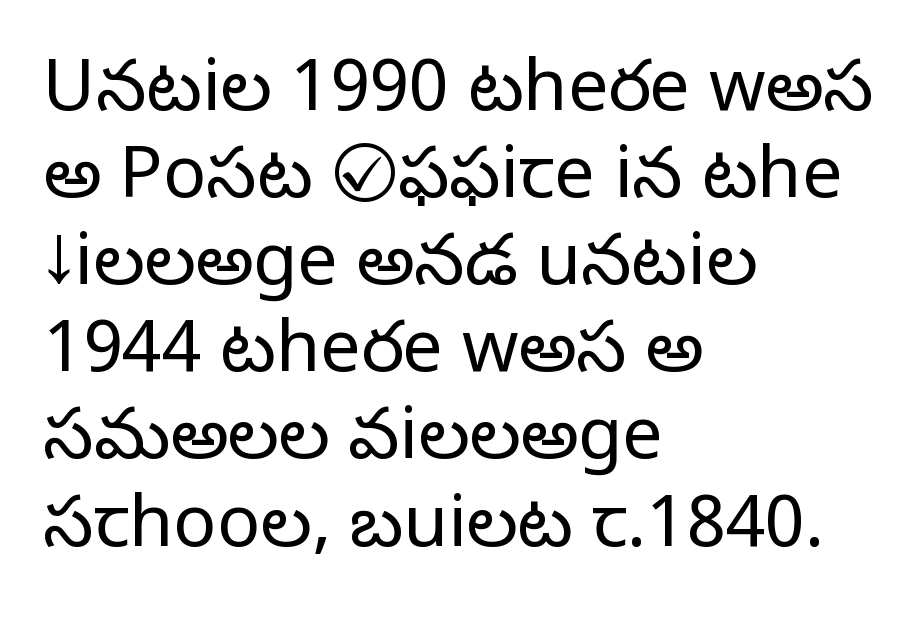
The image shows 72 px light sans-serif type, upright; set left-aligned, line spacing 1.21x, normal letter spacing, not underlined; low stroke contrast and a medium x-height.
